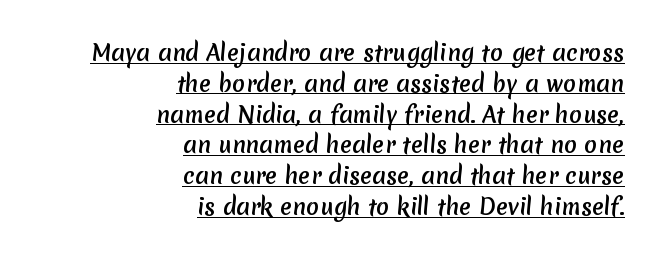
Q: Is the text underlined? A: Yes.
Q: How is the paragraph aligned? A: Right-aligned.
Q: Is the spacing between letters normal or unusually wide? A: Normal.
Q: Is the spacing between lines tight, normal or loose? A: Normal.
